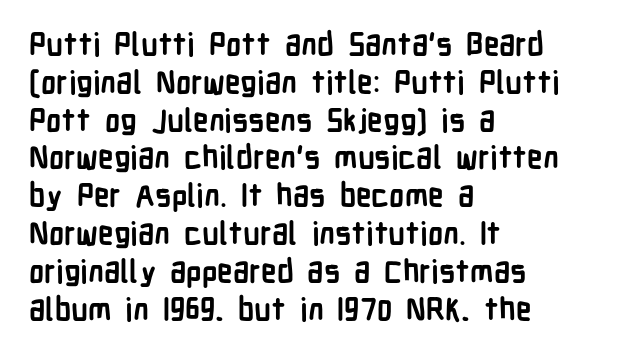
Underline: absent. To sum up the face: it is a sans, with no serifs. Standard letterfit; no display-style spreading of the glyphs. Varying glyph widths throughout — classic text-font behaviour.
